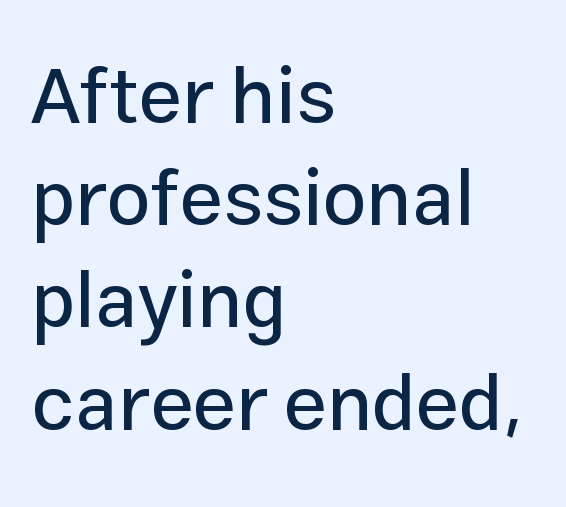
Q: Is the text italic (slanted)? A: No, it is upright.
Q: Is the typeface a serif or a sans-serif typeface? A: Sans-serif.
Q: Is the text underlined? A: No.
Q: How is the paragraph aligned? A: Left-aligned.
Q: Is the spacing between letters normal or unusually wide? A: Normal.
Q: Is the spacing between lines tight, normal or loose? A: Normal.
Q: Width (condensed, normal, or wide)? A: Normal.
Q: Stroke contrast? A: Low.
Q: x-height? A: Medium.
Q: Monospaced? A: No.
